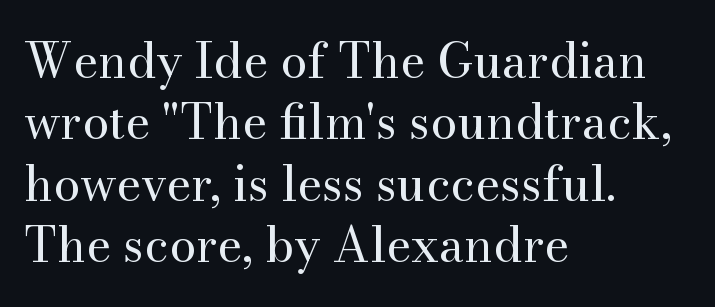
Q: Is the text bold? A: No.
Q: Is the text italic (slanted)? A: No, it is upright.
Q: Is the typeface a serif or a sans-serif typeface? A: Serif.
Q: Is the text underlined? A: No.
Q: How is the paragraph aligned? A: Left-aligned.
Q: Is the spacing between letters normal or unusually wide? A: Normal.
Q: Is the spacing between lines tight, normal or loose? A: Normal.
Q: Width (condensed, normal, or wide)? A: Normal.
Q: Stroke contrast? A: Medium.
Q: x-height? A: Small.
Q: Monospaced? A: No.
